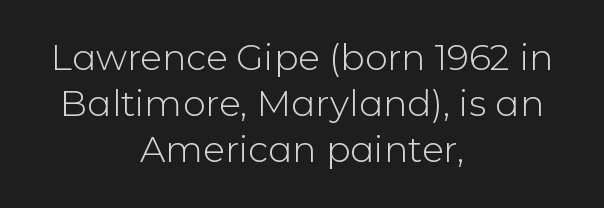
{"serif": "no", "italic": "no", "bold": "no", "weight": "light", "width": "normal", "stroke_contrast": "low", "x_height": "medium", "monospaced": "no", "underline": "no", "align": "center", "line_spacing": "normal", "line_spacing_ratio": 1.28, "letter_spacing": "normal", "letter_spacing_em": 0.0, "glyph_px": 36}
